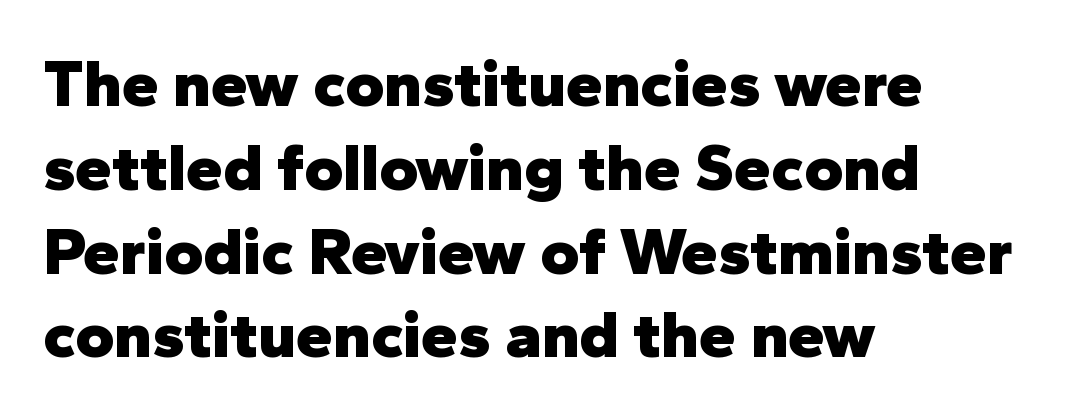
The lines in this sample share a left origin and differ only in where they stop. The zone under the glyphs is completely vacant. A normal amount of white space separates one row of letters from the next. Here the glyphs are tracked normally, forming tight word shapes. Every stem runs plumb, perpendicular to the baseline. Font category for this specimen: sans-serif.
